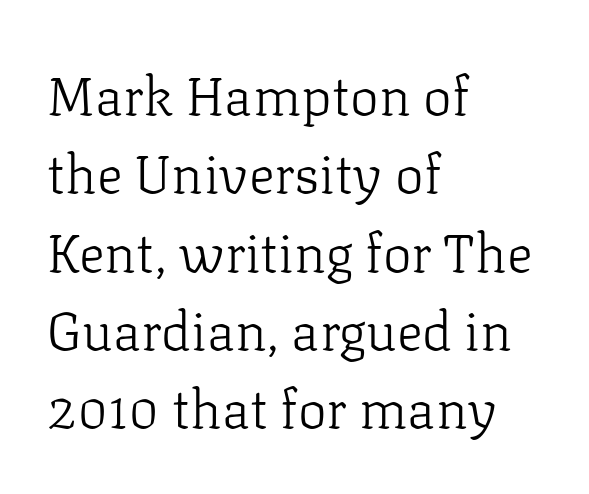
Every row of glyphs begins at an identical x-position on the left. Classification — serif. Bare-footed words on every line. The rendering keeps characters at their native spacing. A normal amount of white space separates one row of letters from the next. The strokes are not fattened; the text isn't bold.
